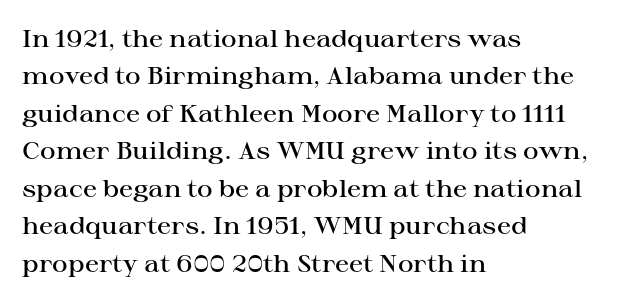
Q: Is the text bold? A: Semi-bold.
Q: Is the text italic (slanted)? A: No, it is upright.
Q: Is the text underlined? A: No.
Q: How is the paragraph aligned? A: Left-aligned.
Q: Is the spacing between letters normal or unusually wide? A: Normal.
Q: Is the spacing between lines tight, normal or loose? A: Normal.
